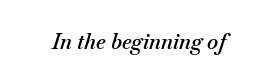
The image shows 21 px text type, italic (leaning right); set normal letter spacing, not underlined.
